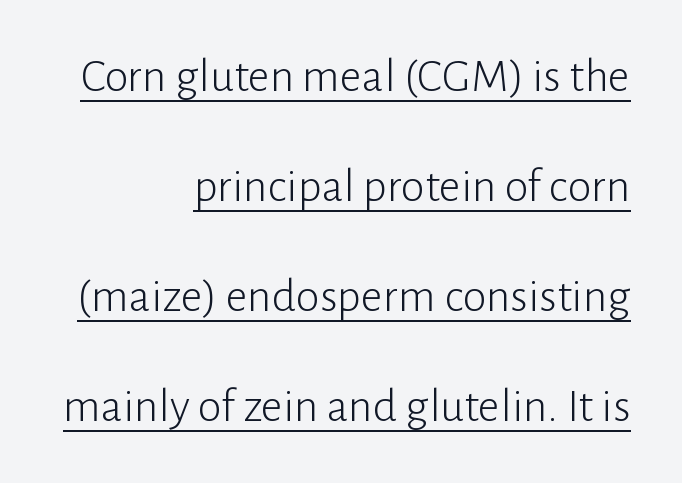
The image shows 48 px light sans-serif type, upright; set right-aligned, loose line spacing (2.29x), normal letter spacing, underlined; low stroke contrast and a medium x-height.
